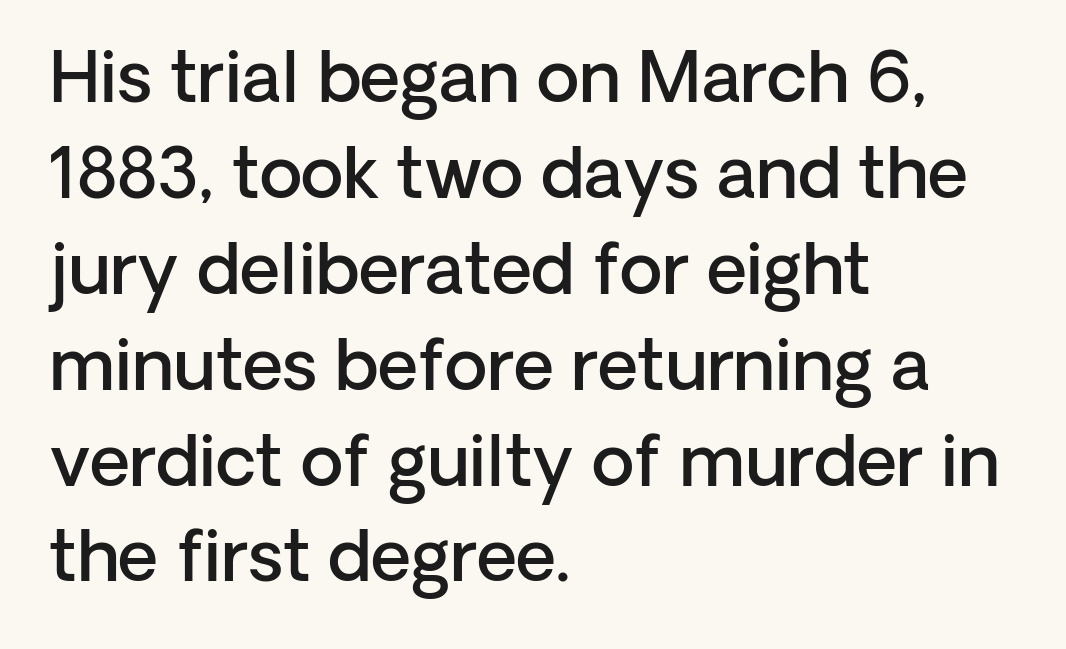
These lines sit exactly where default settings would place them. Do the characters align in a grid? No, the font is proportional. Clear beneath every line of the passage. Weight check: semibold — heavier than regular, not quite bold. Honestly, the letter spacing is just normal — you wouldn't notice it. The passage is arranged the way most books set body copy — flush left.
